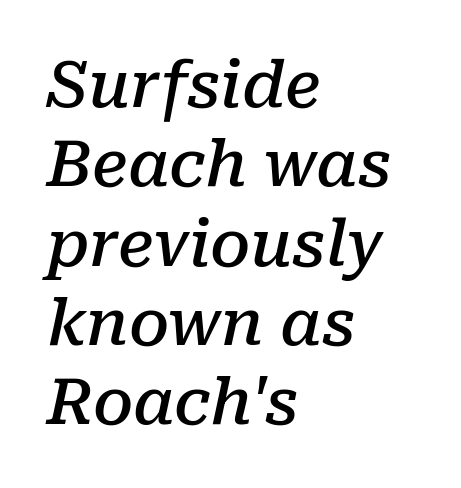
The image shows 64 px semibold serif type, italic (leaning right); set left-aligned, line spacing 1.24x, normal letter spacing, not underlined; low stroke contrast and a medium x-height.
